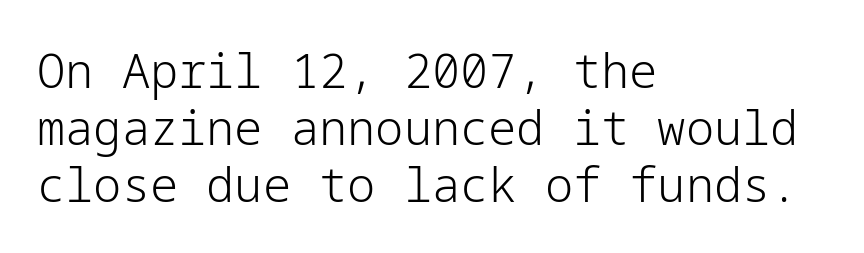
Q: Is the text bold? A: No.
Q: Is the text italic (slanted)? A: No, it is upright.
Q: Is the typeface a serif or a sans-serif typeface? A: Sans-serif.
Q: Is the text underlined? A: No.
Q: How is the paragraph aligned? A: Left-aligned.
Q: Is the spacing between letters normal or unusually wide? A: Normal.
Q: Width (condensed, normal, or wide)? A: Normal.
Q: Stroke contrast? A: Low.
Q: x-height? A: Medium.
